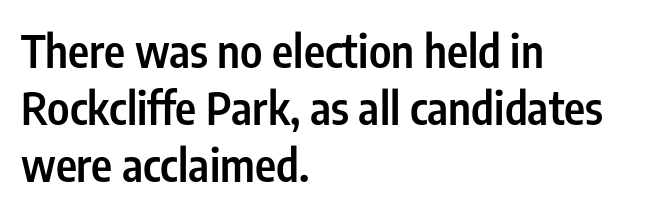
The image shows 45 px semibold, condensed sans-serif type, upright; set left-aligned, normal line spacing (1.27x), normal letter spacing, not underlined; low stroke contrast and a medium x-height.
